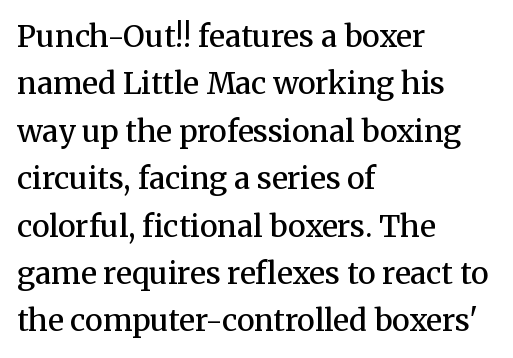
{"serif": "yes", "italic": "no", "bold": "semi", "weight": "semibold", "width": "normal", "stroke_contrast": "medium", "x_height": "medium", "monospaced": "no", "underline": "no", "align": "left", "line_spacing": "normal", "line_spacing_ratio": 1.58, "letter_spacing": "normal", "letter_spacing_em": 0.0, "glyph_px": 30}
